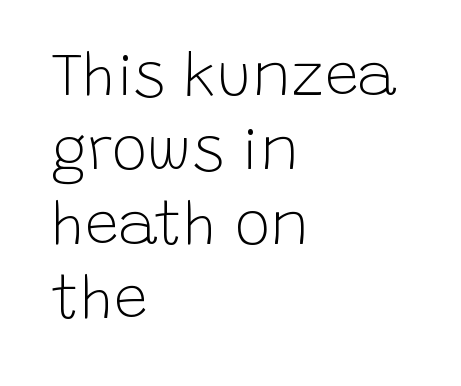
Counters stay open thanks to moderate or lighter strokes. In terms of letterspacing, this is plain default setting. A typesetter would call this proportional, since set widths differ per character. A roman cut, with each character standing at attention.
